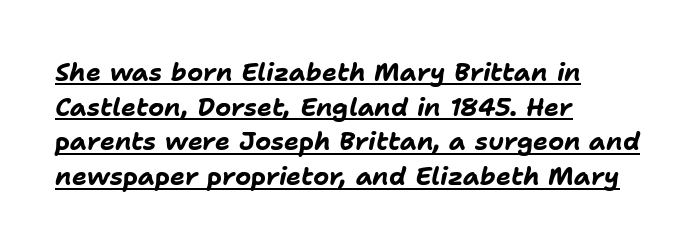
Compared with ordinary roman type, these characters are visibly tilted. The compositor pushed each line to the left boundary. You can see a thin bar hugging the bottom of the glyphs. Honestly, the letter spacing is just normal — you wouldn't notice it. The passage shown stacks its lines at a standard gap.
